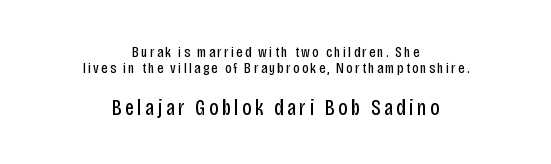
Q: Is the text bold? A: No.
Q: Is the text italic (slanted)? A: No, it is upright.
Q: Is the text underlined? A: No.
Q: How is the paragraph aligned? A: Centered.
Q: Is the spacing between lines tight, normal or loose? A: Tight.
Q: Which block of text is set in a larger size, the first (top) or the second (bottom)? A: The second (bottom) one.
